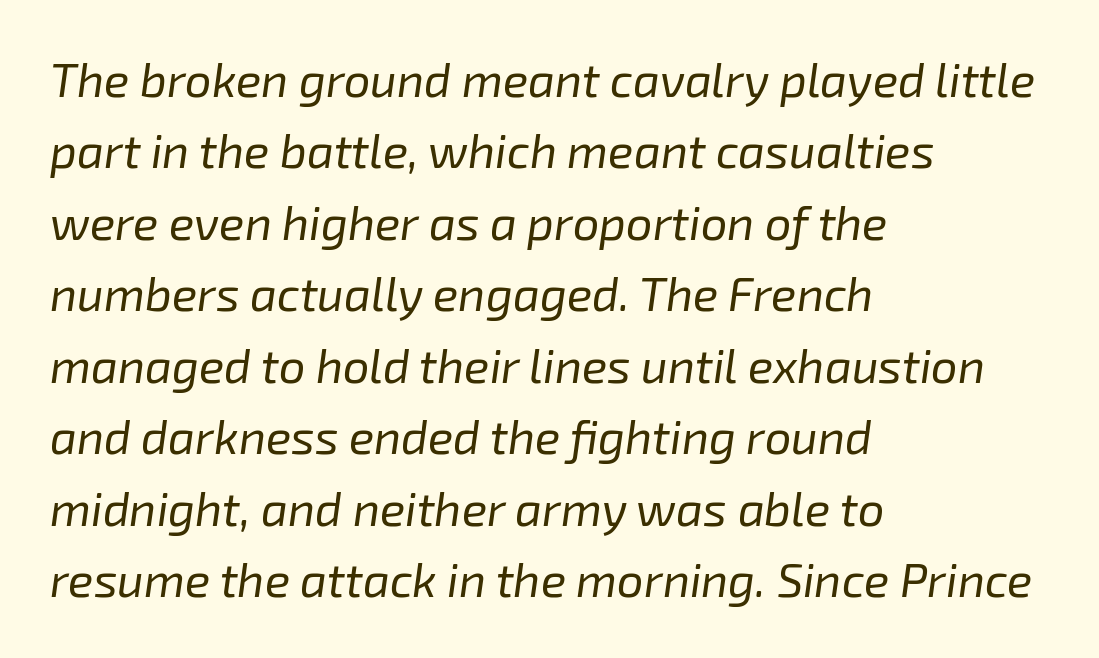
No extra ink here — the face is not bold. This sample has the flowing, uneven cadence of proportional lettering. Rows of type keep a routine distance in the vertical direction. The compositor pushed each line to the left boundary. A typesetter would mark this as italic. Underlining? Definitely not there.
